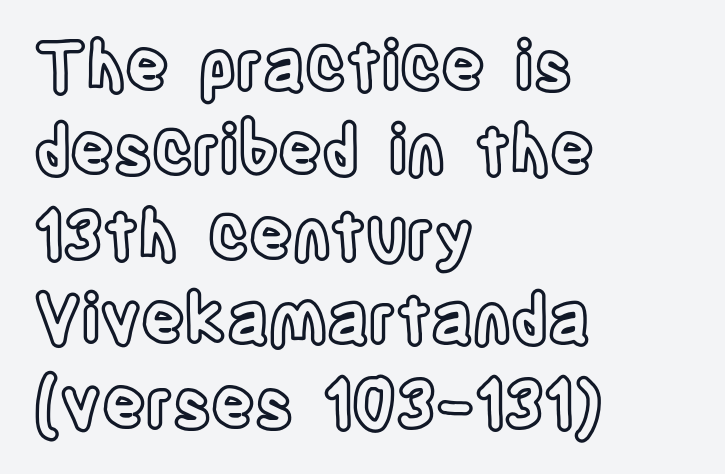
{"italic": "no", "width": "condensed", "x_height": "large", "monospaced": "no", "underline": "no", "align": "left", "line_spacing": "normal", "line_spacing_ratio": 1.26, "letter_spacing": "normal", "letter_spacing_em": 0.0, "glyph_px": 67}
